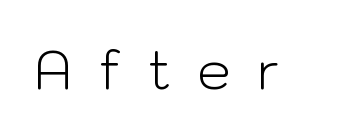
{"serif": "no", "italic": "no", "bold": "no", "weight": "light", "width": "normal", "stroke_contrast": "low", "x_height": "medium", "monospaced": "no", "underline": "no", "letter_spacing": "wide", "letter_spacing_em": 0.49, "glyph_px": 54}
